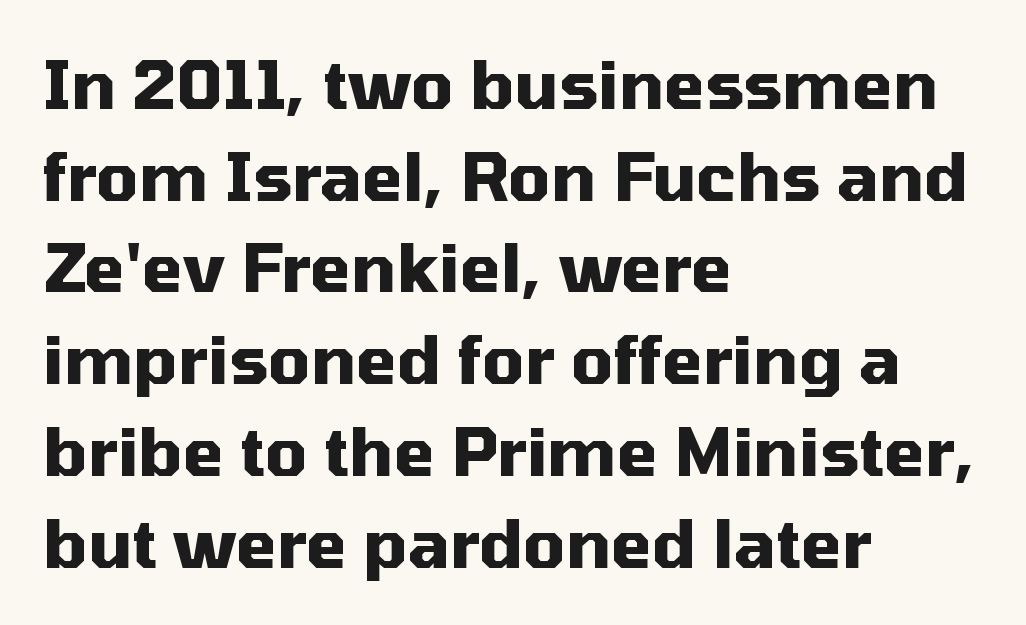
The image shows 66 px heavy sans-serif type, upright; set left-aligned, normal line spacing (1.39x), normal letter spacing, not underlined; medium stroke contrast and a medium x-height.
